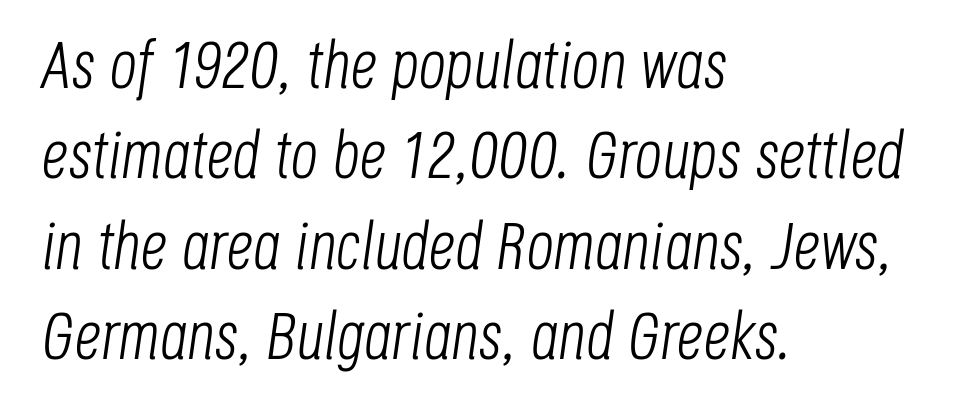
Q: Is the text bold? A: No.
Q: Is the text italic (slanted)? A: Yes, it leans right by about 8 degrees.
Q: Is the text underlined? A: No.
Q: How is the paragraph aligned? A: Left-aligned.
Q: Is the spacing between letters normal or unusually wide? A: Normal.
Q: Is the spacing between lines tight, normal or loose? A: Normal.
Q: Width (condensed, normal, or wide)? A: Condensed.
Q: Stroke contrast? A: Low.
Q: x-height? A: Large.
Q: Monospaced? A: No.
